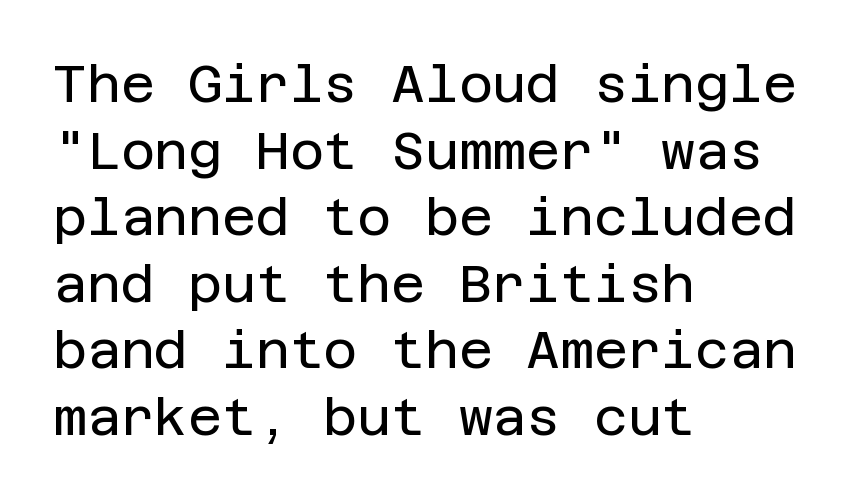
The image shows 52 px regular-weight sans-serif type, upright; set left-aligned, normal line spacing (1.28x), normal letter spacing, not underlined; low stroke contrast and a large x-height.
